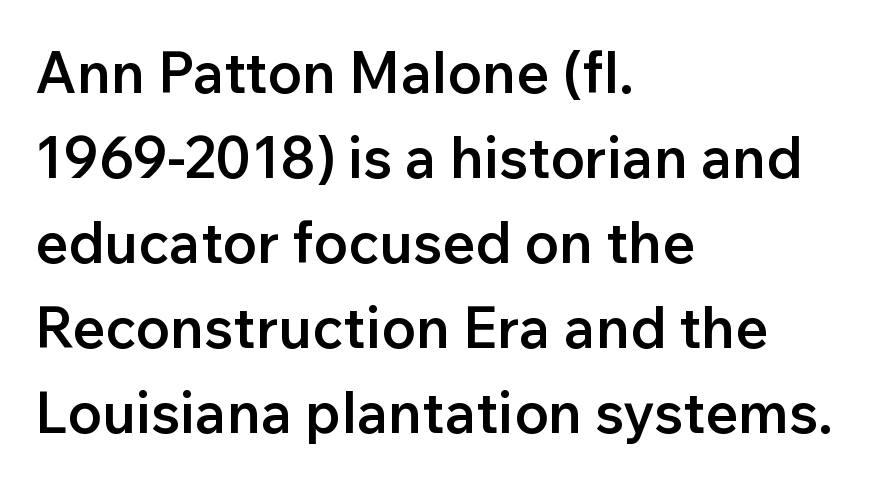
The image shows 57 px semibold sans-serif type, upright; set left-aligned, normal line spacing (1.49x), normal letter spacing, not underlined; low stroke contrast and a medium x-height.
